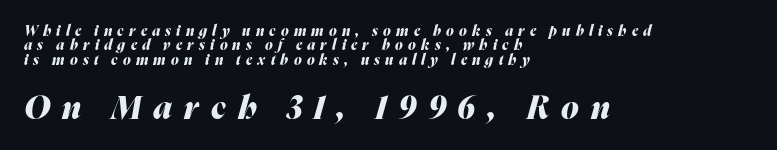
Q: Is the text bold? A: Yes.
Q: Is the text italic (slanted)? A: Yes, it leans right by about 16 degrees.
Q: Is the text underlined? A: No.
Q: How is the paragraph aligned? A: Left-aligned.
Q: Is the spacing between letters normal or unusually wide? A: Unusually wide.
Q: Is the spacing between lines tight, normal or loose? A: Tight.
Q: Which block of text is set in a larger size, the first (top) or the second (bottom)? A: The second (bottom) one.
Q: Width (condensed, normal, or wide)? A: Normal.
Q: Stroke contrast? A: Medium.
Q: x-height? A: Medium.
Q: Monospaced? A: No.
